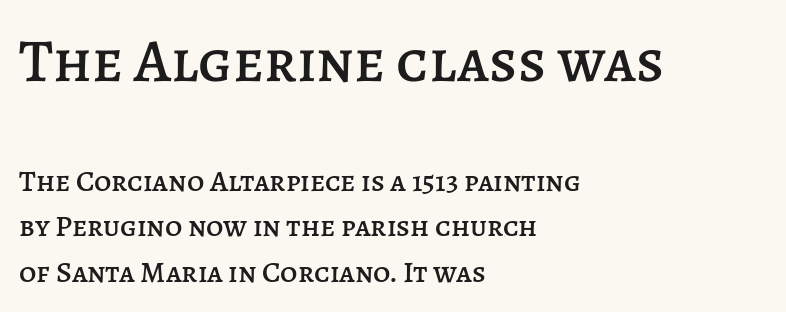
{"italic": "no", "width": "normal", "stroke_contrast": "low", "x_height": "large", "monospaced": "no", "underline": "no", "align": "left", "line_spacing": "normal", "line_spacing_ratio": 1.51, "letter_spacing": "normal", "letter_spacing_em": 0.0, "larger_block": "first", "size_ratio": 2.03, "glyph_px": 61}
